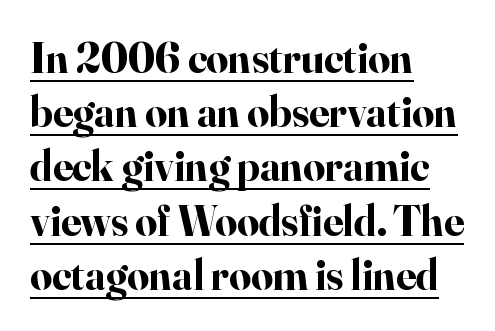
Rendered with straight, roman letterforms. These lines carry a lot of weight — the face is fully bold. Students, observe: this is what conventionally led text looks like. The string is rendered with underlining switched on.
